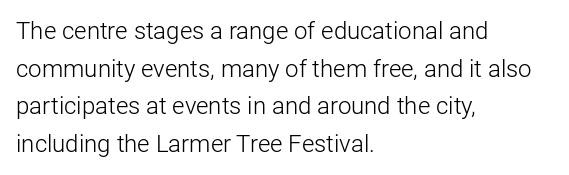
{"italic": "no", "bold": "no", "underline": "no", "align": "left", "line_spacing": "normal", "line_spacing_ratio": 1.57, "letter_spacing": "normal", "letter_spacing_em": 0.0, "glyph_px": 24}
